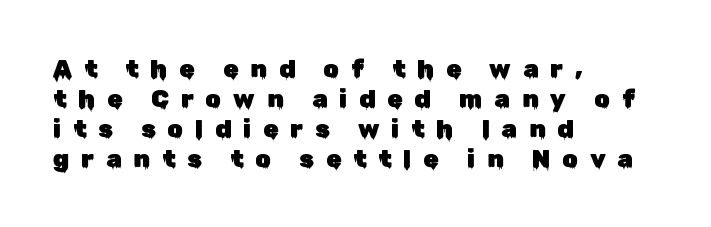
{"italic": "no", "underline": "no", "align": "left", "line_spacing_ratio": 1.2, "letter_spacing": "wide", "letter_spacing_em": 0.47, "glyph_px": 25}
